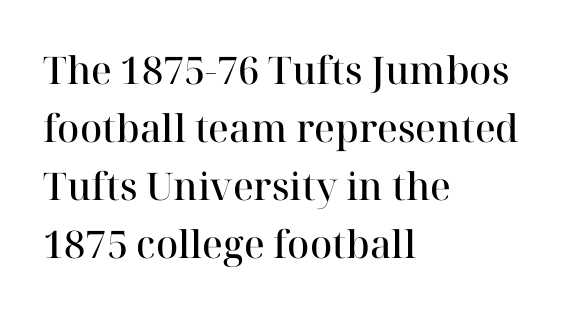
Q: Is the text bold? A: Semi-bold.
Q: Is the text italic (slanted)? A: No, it is upright.
Q: Is the typeface a serif or a sans-serif typeface? A: Serif.
Q: Is the text underlined? A: No.
Q: How is the paragraph aligned? A: Left-aligned.
Q: Is the spacing between letters normal or unusually wide? A: Normal.
Q: Is the spacing between lines tight, normal or loose? A: Normal.
Q: Width (condensed, normal, or wide)? A: Normal.
Q: Stroke contrast? A: High.
Q: x-height? A: Medium.
Q: Monospaced? A: No.
